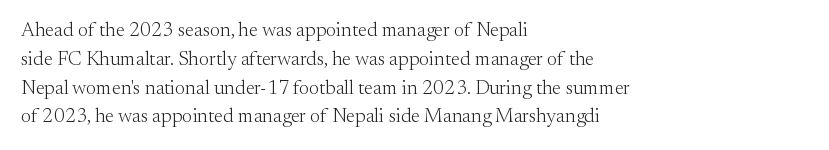
{"italic": "no", "bold": "no", "underline": "no", "align": "left", "line_spacing": "normal", "line_spacing_ratio": 1.44, "letter_spacing": "normal", "letter_spacing_em": 0.0, "glyph_px": 20}
